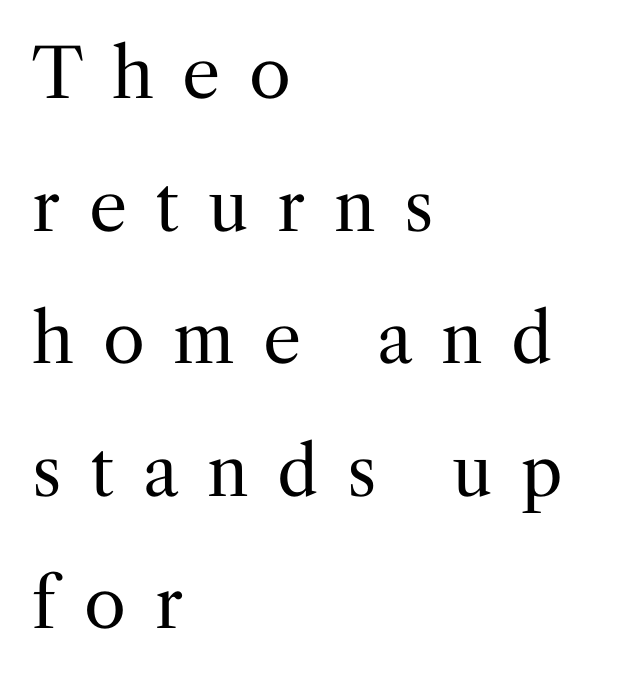
The image shows 68 px regular-weight serif type, upright; set left-aligned, loose line spacing (1.95x), unusually wide letter spacing (+0.42 em), not underlined; medium stroke contrast and a medium x-height.
